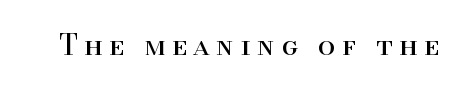
Q: Is the text bold? A: No.
Q: Is the text italic (slanted)? A: No, it is upright.
Q: Is the typeface a serif or a sans-serif typeface? A: Serif.
Q: Is the text underlined? A: No.
Q: Is the spacing between letters normal or unusually wide? A: Unusually wide.
Q: Width (condensed, normal, or wide)? A: Normal.
Q: Stroke contrast? A: High.
Q: x-height? A: Small.
Q: Monospaced? A: No.
